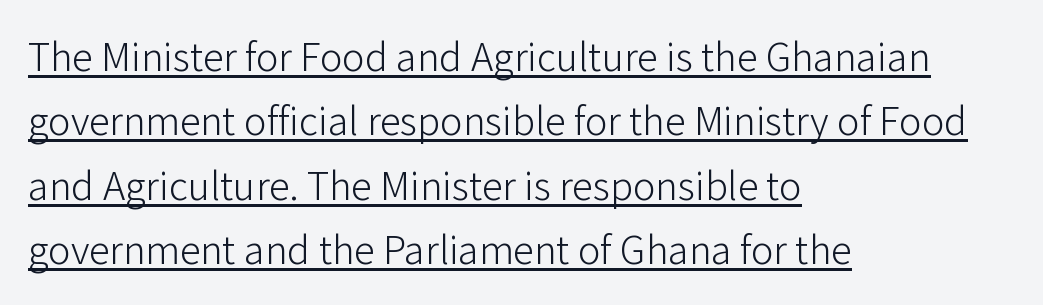
Q: Is the text bold? A: No.
Q: Is the text italic (slanted)? A: No, it is upright.
Q: Is the typeface a serif or a sans-serif typeface? A: Sans-serif.
Q: Is the text underlined? A: Yes.
Q: How is the paragraph aligned? A: Left-aligned.
Q: Is the spacing between letters normal or unusually wide? A: Normal.
Q: Is the spacing between lines tight, normal or loose? A: Normal.
Q: Width (condensed, normal, or wide)? A: Normal.
Q: Stroke contrast? A: Low.
Q: x-height? A: Medium.
Q: Monospaced? A: No.
